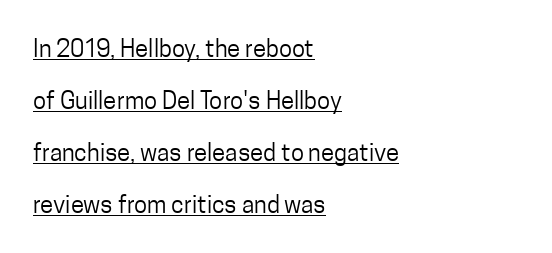
Q: Is the text bold? A: No.
Q: Is the text italic (slanted)? A: No, it is upright.
Q: Is the text underlined? A: Yes.
Q: How is the paragraph aligned? A: Left-aligned.
Q: Is the spacing between letters normal or unusually wide? A: Normal.
Q: Is the spacing between lines tight, normal or loose? A: Loose.
